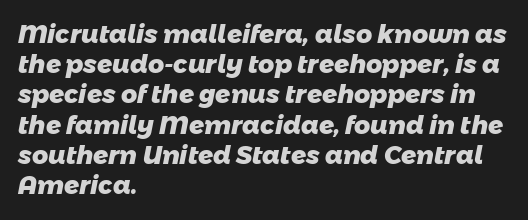
The image shows 25 px bold type; set left-aligned, line spacing 1.21x, normal letter spacing, not underlined.
